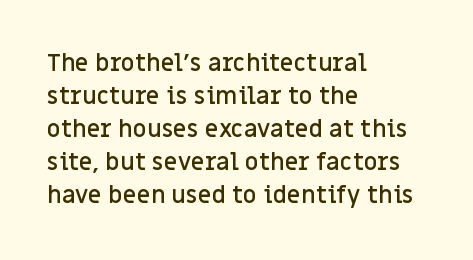
The image shows 24 px text type, upright; set left-aligned, normal line spacing (1.38x), normal letter spacing, not underlined.
